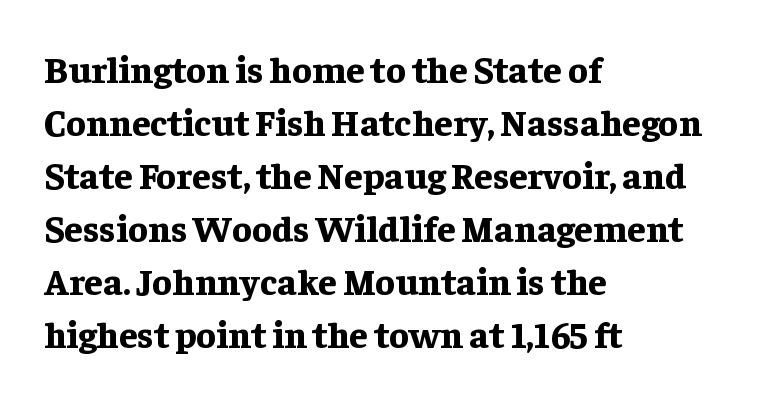
Q: Is the text bold? A: Yes.
Q: Is the text italic (slanted)? A: No, it is upright.
Q: Is the typeface a serif or a sans-serif typeface? A: Serif.
Q: Is the text underlined? A: No.
Q: How is the paragraph aligned? A: Left-aligned.
Q: Is the spacing between letters normal or unusually wide? A: Normal.
Q: Is the spacing between lines tight, normal or loose? A: Normal.
Q: Width (condensed, normal, or wide)? A: Normal.
Q: Stroke contrast? A: Low.
Q: x-height? A: Medium.
Q: Monospaced? A: No.
